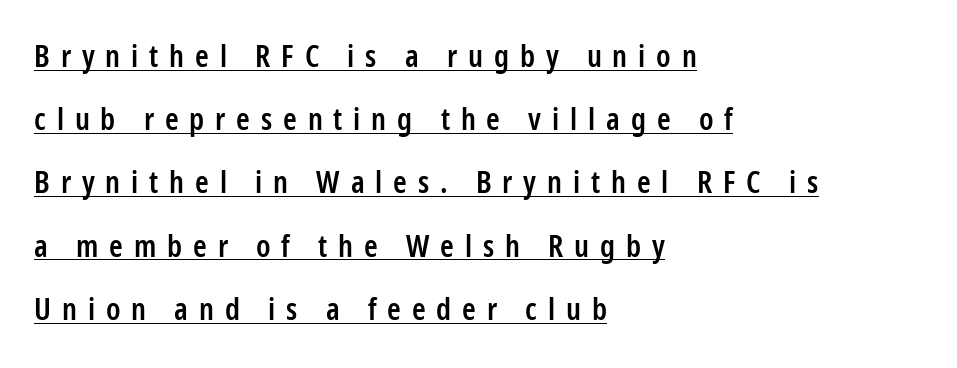
The image shows 31 px semibold, condensed sans-serif type, upright; set left-aligned, loose line spacing (2.04x), unusually wide letter spacing (+0.35 em), underlined; low stroke contrast and a medium x-height.
